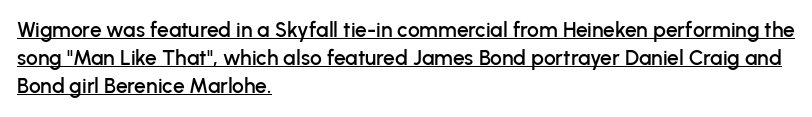
The rendering keeps characters at their native spacing. Posture: upright roman. Looks like someone drew a line under every word here. What's the leading like? Ordinary, nothing unusual. Short and long lines alike share a common starting point at left.
